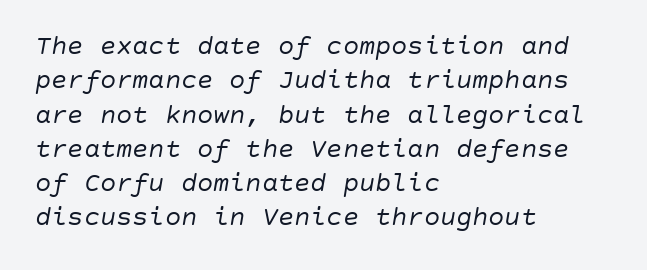
{"italic": "yes", "lean": "right", "slant_degrees": 10, "bold": "no", "underline": "no", "align": "left", "line_spacing": "normal", "line_spacing_ratio": 1.27, "letter_spacing": "normal", "letter_spacing_em": 0.0, "glyph_px": 27}
